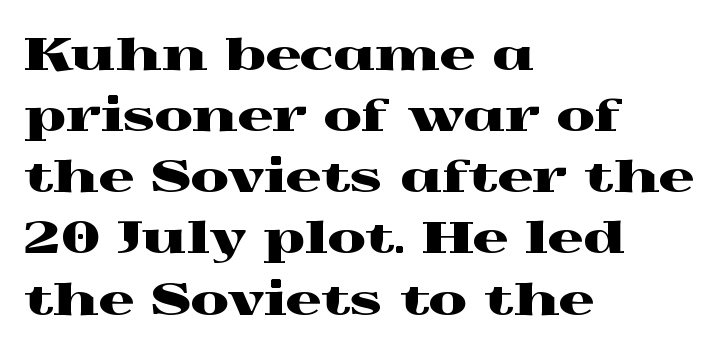
Q: Is the text italic (slanted)? A: No, it is upright.
Q: Is the typeface a serif or a sans-serif typeface? A: Serif.
Q: Is the text underlined? A: No.
Q: How is the paragraph aligned? A: Left-aligned.
Q: Is the spacing between letters normal or unusually wide? A: Normal.
Q: Is the spacing between lines tight, normal or loose? A: Normal.
Q: Width (condensed, normal, or wide)? A: Wide.
Q: x-height? A: Medium.
Q: Monospaced? A: No.
